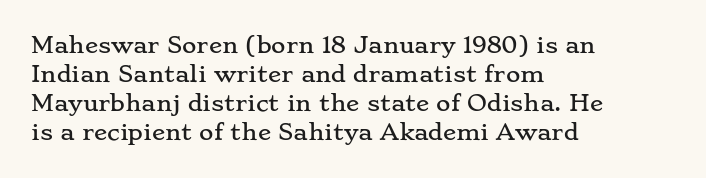
Q: Is the text italic (slanted)? A: No, it is upright.
Q: Is the text underlined? A: No.
Q: How is the paragraph aligned? A: Left-aligned.
Q: Is the spacing between letters normal or unusually wide? A: Normal.
Q: Is the spacing between lines tight, normal or loose? A: Normal.
